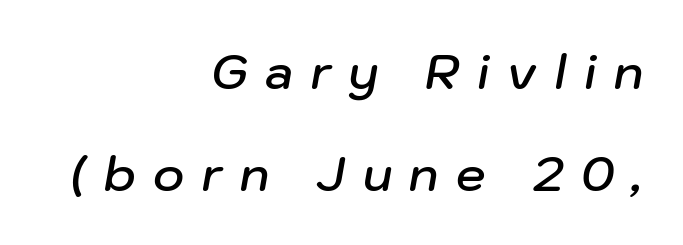
A fair bit of extra ink — the face is semibold, not bold. Unmarked baselines from the first word to the last. Casual observation: everything's shoved over to the right. Italic: yes, the glyphs are oblique. These lines are rendered in a variable-pitch font.
